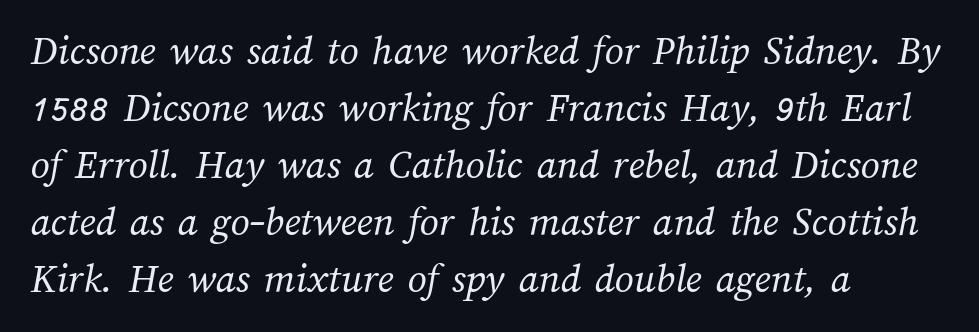
Q: Is the text bold? A: No.
Q: Is the text underlined? A: No.
Q: How is the paragraph aligned? A: Left-aligned.
Q: Is the spacing between letters normal or unusually wide? A: Normal.
Q: Is the spacing between lines tight, normal or loose? A: Normal.
Q: Width (condensed, normal, or wide)? A: Normal.
Q: Stroke contrast? A: Medium.
Q: x-height? A: Medium.
Q: Monospaced? A: No.
